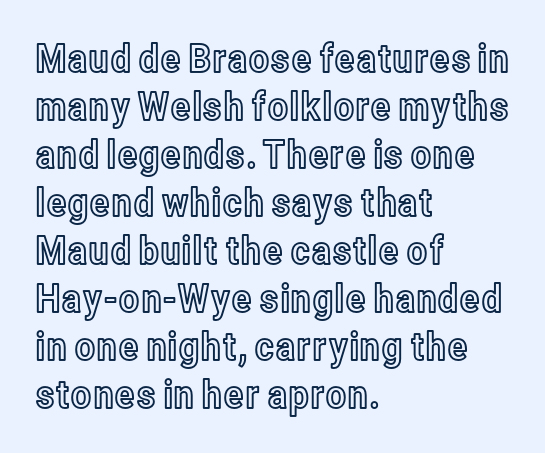
The lettering stays uniformly vertical, giving the passage a roman look. You could not count columns in this text — the font is proportionally spaced. Letters rest on an invisible, unmarked baseline. Short note: letters normally spaced. Casual observation: everything's shoved over to the left.
